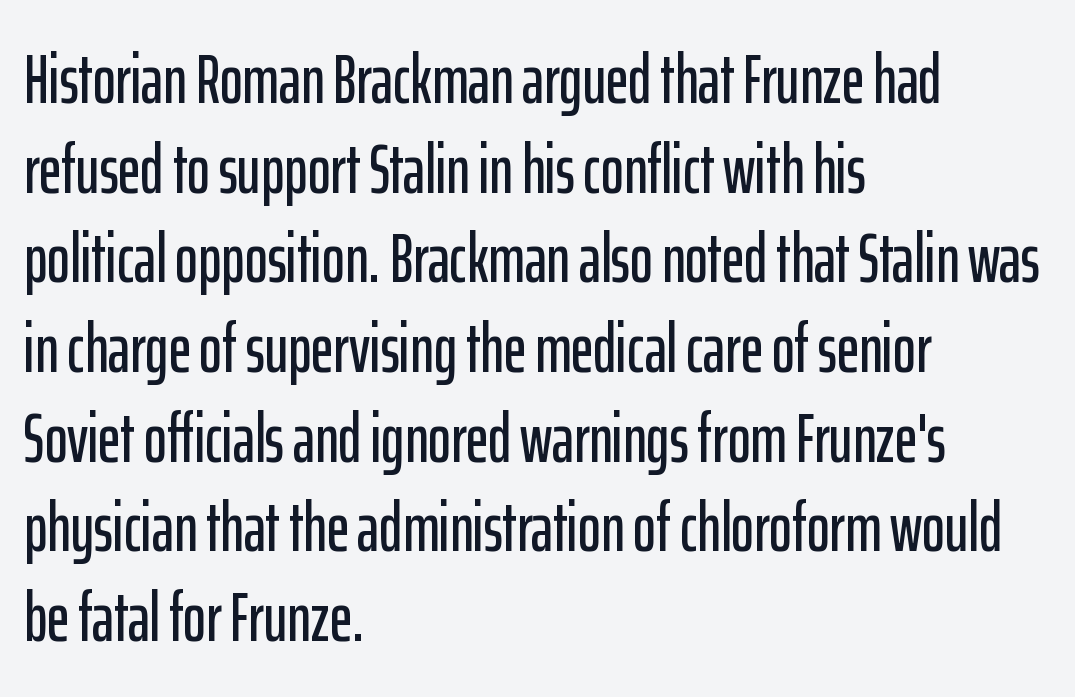
All the whitespace from short lines collects on the right. A typesetter would label this face a sans. The letters sit at their default tracking, neither squeezed nor spread. If you drew a line through each stem, it would be perfectly vertical.
